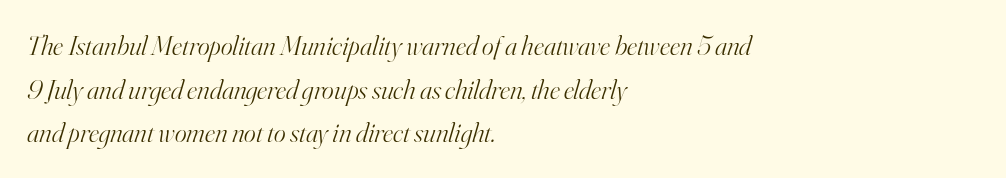
Spacing between characters is what you'd get straight out of the box. Is this a fixed-width face? No — the glyphs have proportional, varying widths. This sample uses a serif face. Notice how the passage keeps a crisp vertical edge on the left only. This is oblique type, the kind used for emphasis or titles.
